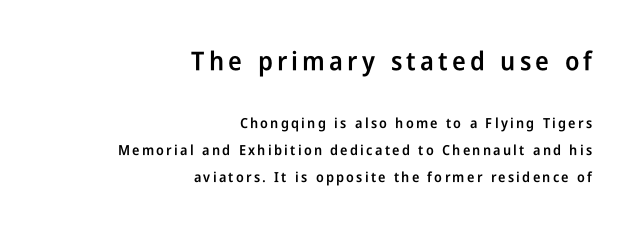
Quick note: not italic, upright. This rendering features lettering with no underline. This layout puts the oversized block above and the modest block below. Loosely led — the rows are spread out. Look at the stroke-to-counter ratio: somewhat heavy, a semibold.
